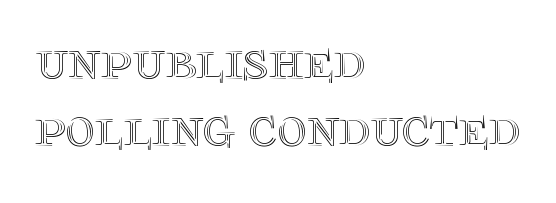
Bare-footed words on every line. The compositor pushed each line to the left boundary. You could not count columns in this text — the font is proportionally spaced. The font's upright variant was chosen for this text. Does extra space separate the letters? No, they use regular spacing.
